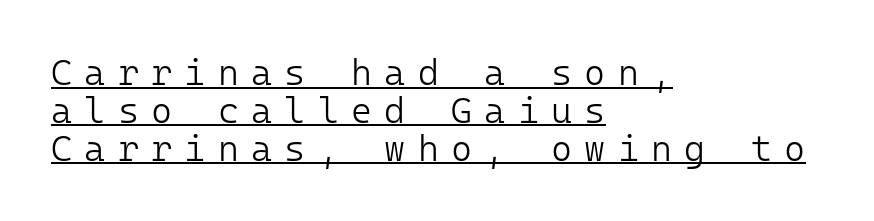
The image shows 36 px light sans-serif type, upright, monospaced; set left-aligned, tight line spacing (1.05x), unusually wide letter spacing (+0.34 em), underlined; low stroke contrast and a medium x-height.
